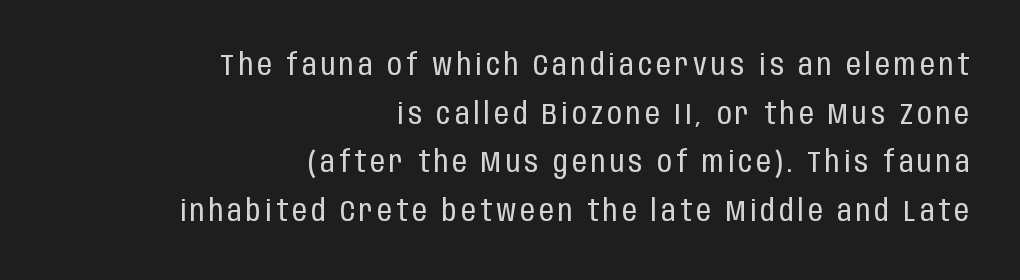
Q: Is the text bold? A: No.
Q: Is the text italic (slanted)? A: No, it is upright.
Q: Is the typeface a serif or a sans-serif typeface? A: Sans-serif.
Q: Is the text underlined? A: No.
Q: How is the paragraph aligned? A: Right-aligned.
Q: Is the spacing between lines tight, normal or loose? A: Normal.
Q: Width (condensed, normal, or wide)? A: Condensed.
Q: Stroke contrast? A: Low.
Q: x-height? A: Large.
Q: Monospaced? A: No.
